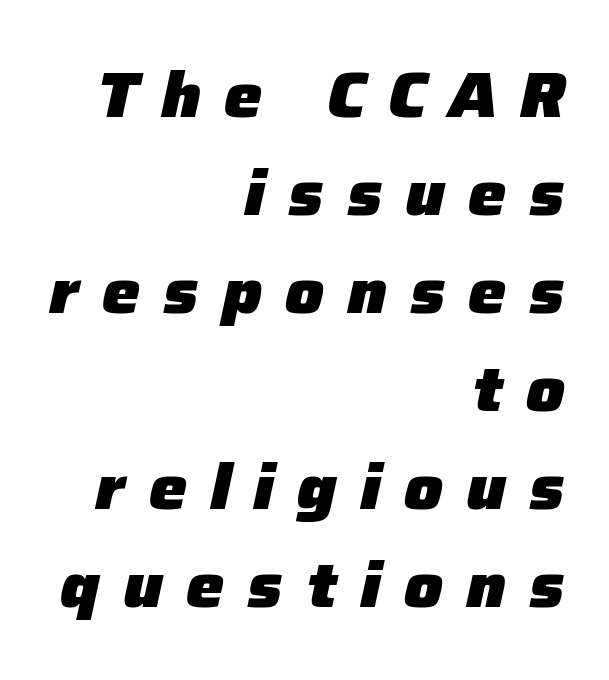
Q: Is the text bold? A: Yes.
Q: Is the text italic (slanted)? A: Yes, it leans right by about 12 degrees.
Q: Is the text underlined? A: No.
Q: How is the paragraph aligned? A: Right-aligned.
Q: Is the spacing between letters normal or unusually wide? A: Unusually wide.
Q: Is the spacing between lines tight, normal or loose? A: Normal.
Q: Width (condensed, normal, or wide)? A: Normal.
Q: Stroke contrast? A: Low.
Q: x-height? A: Medium.
Q: Monospaced? A: No.
